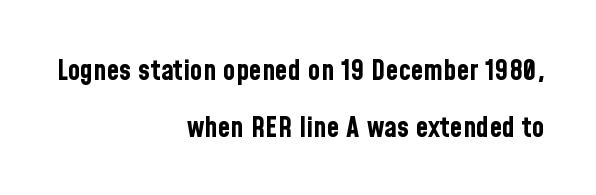
{"serif": "no", "italic": "no", "bold": "yes", "weight": "bold", "width": "condensed", "stroke_contrast": "low", "x_height": "medium", "monospaced": "no", "underline": "no", "align": "right", "line_spacing": "loose", "line_spacing_ratio": 1.95, "letter_spacing": "normal", "letter_spacing_em": 0.0, "glyph_px": 29}
